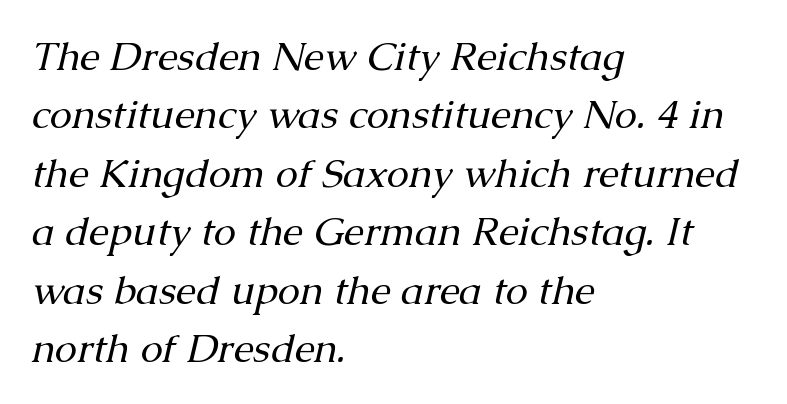
The words here are not underlined. Standard letterfit; no display-style spreading of the glyphs. Visually the block forms a straight wall on the left and a jagged coastline on the right. Observe the serifs anchoring each vertical stroke in this sample.
